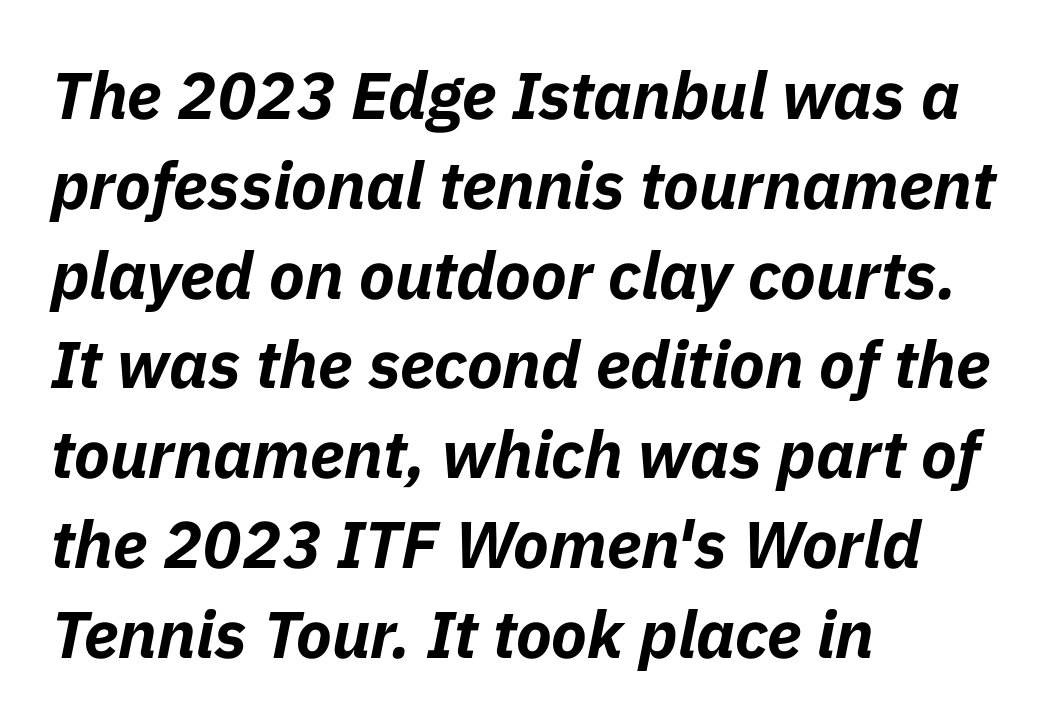
Lines of text with bare space underneath. Baseline-to-baseline distance is the conventional proportion of letter height. Notice how thick the strokes are: this is what a full bold looks like. This sample has the flowing, uneven cadence of proportional lettering. All the whitespace from short lines collects on the right.
